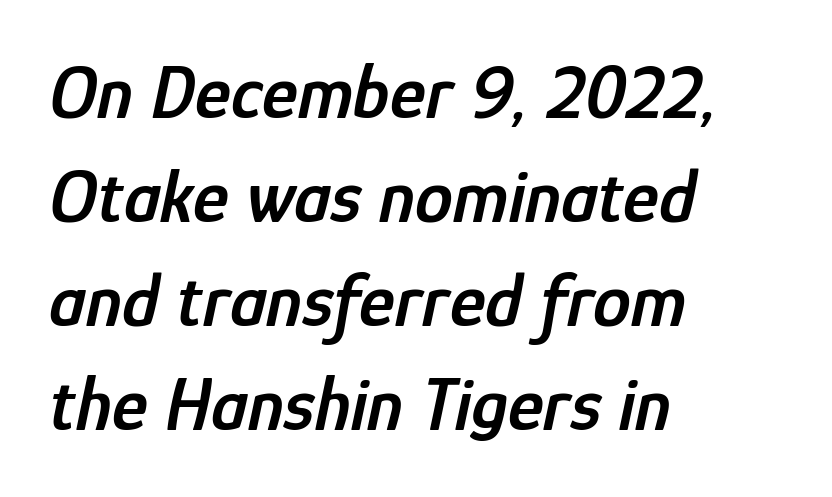
Q: Is the text bold? A: Semi-bold.
Q: Is the text italic (slanted)? A: Yes, it leans right by about 12 degrees.
Q: Is the text underlined? A: No.
Q: How is the paragraph aligned? A: Left-aligned.
Q: Is the spacing between letters normal or unusually wide? A: Normal.
Q: Is the spacing between lines tight, normal or loose? A: Normal.
Q: Width (condensed, normal, or wide)? A: Condensed.
Q: Stroke contrast? A: Low.
Q: x-height? A: Medium.
Q: Monospaced? A: No.
